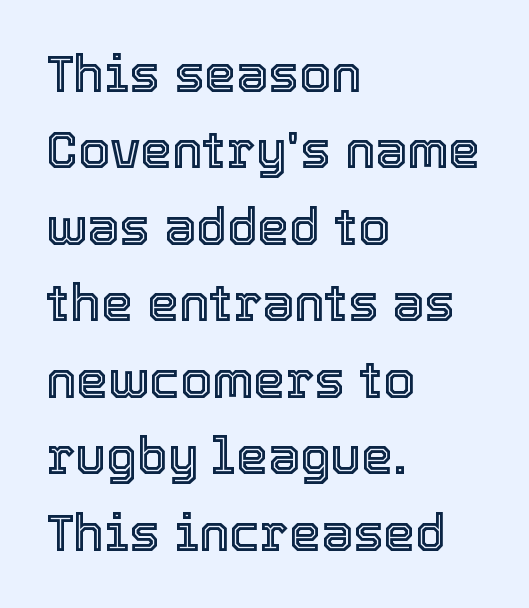
Q: Is the text italic (slanted)? A: No, it is upright.
Q: Is the text underlined? A: No.
Q: How is the paragraph aligned? A: Left-aligned.
Q: Is the spacing between letters normal or unusually wide? A: Normal.
Q: Is the spacing between lines tight, normal or loose? A: Normal.
Q: Width (condensed, normal, or wide)? A: Normal.
Q: x-height? A: Medium.
Q: Monospaced? A: No.
